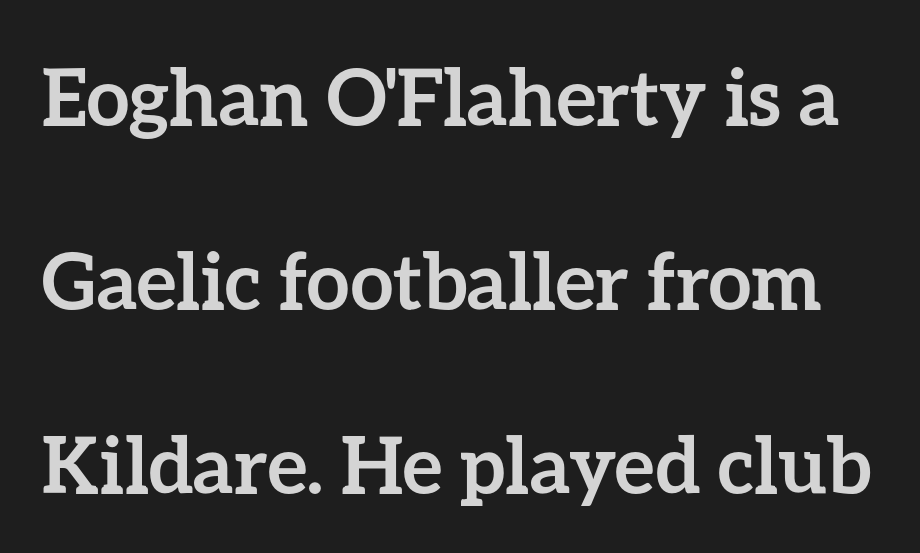
Q: Is the text bold? A: Yes.
Q: Is the text italic (slanted)? A: No, it is upright.
Q: Is the text underlined? A: No.
Q: Is the spacing between letters normal or unusually wide? A: Normal.
Q: Is the spacing between lines tight, normal or loose? A: Loose.
Q: Width (condensed, normal, or wide)? A: Normal.
Q: Stroke contrast? A: Low.
Q: x-height? A: Medium.
Q: Monospaced? A: No.
